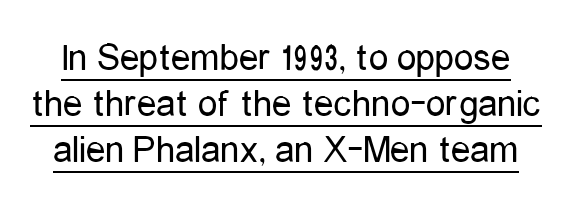
{"serif": "no", "italic": "no", "bold": "no", "weight": "regular", "width": "condensed", "stroke_contrast": "low", "x_height": "medium", "monospaced": "no", "underline": "yes", "line_spacing_ratio": 1.18, "letter_spacing": "normal", "letter_spacing_em": 0.0, "glyph_px": 39}
